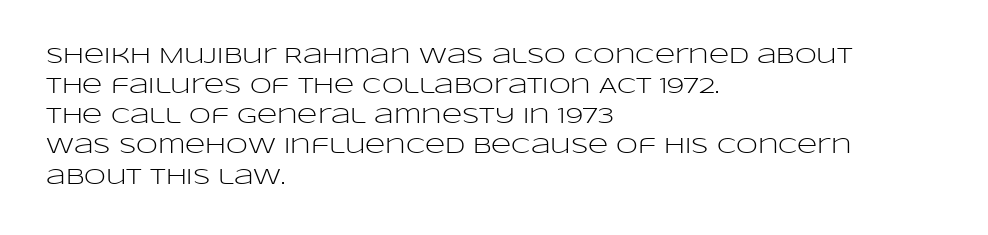
The image shows 22 px text type, upright; set left-aligned, normal line spacing (1.37x), normal letter spacing, not underlined.
